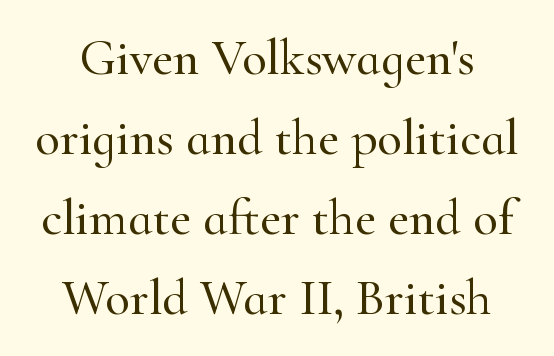
{"serif": "yes", "italic": "no", "width": "normal", "stroke_contrast": "high", "x_height": "small", "monospaced": "no", "underline": "no", "line_spacing": "normal", "line_spacing_ratio": 1.57, "letter_spacing": "normal", "letter_spacing_em": 0.0, "glyph_px": 51}
